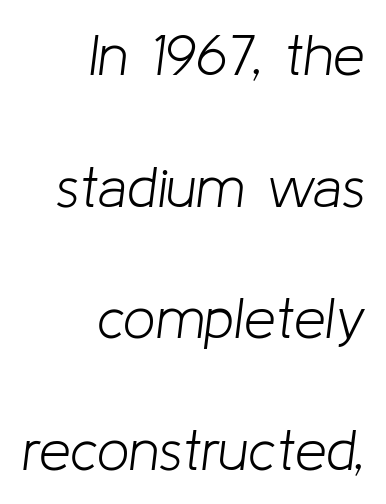
The typeface has the unassuming heft of standard copy or less. These lines keep a tight, regular rhythm from letter to letter. You could not count columns in this text — the font is proportionally spaced. The glyphs are unaccompanied by any horizontal stroke below them.
